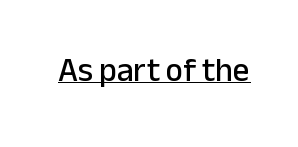
Glance below the letters and you will spot a drawn line. What stands out about the letter spacing? Nothing — it is the standard amount. The face used here is proportionally spaced, like ordinary book or web type. Font category for this specimen: sans-serif. It's the straight-up-and-down kind of type.
